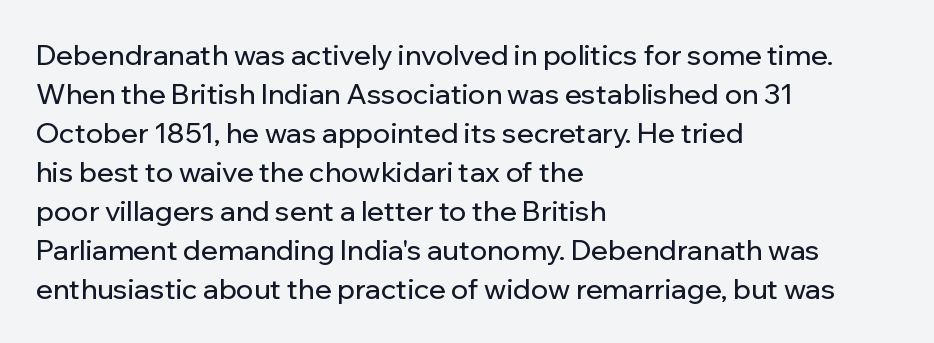
Q: Is the text italic (slanted)? A: No, it is upright.
Q: Is the typeface a serif or a sans-serif typeface? A: Sans-serif.
Q: Is the text underlined? A: No.
Q: How is the paragraph aligned? A: Left-aligned.
Q: Is the spacing between letters normal or unusually wide? A: Normal.
Q: Is the spacing between lines tight, normal or loose? A: Normal.
Q: Width (condensed, normal, or wide)? A: Normal.
Q: Stroke contrast? A: Low.
Q: x-height? A: Medium.
Q: Monospaced? A: No.
